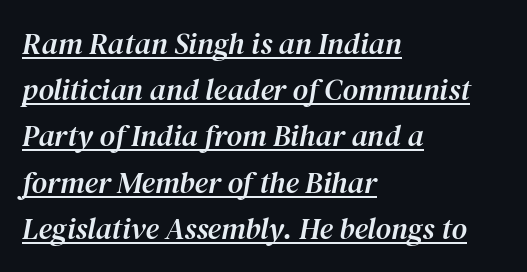
Every row of glyphs begins at an identical x-position on the left. The whole block is typeset with a tilt. Character widths vary here, with narrow letters taking less room than wide ones. The passage shown is underscored from start to finish. The font family rendered here belongs to the serif group.
